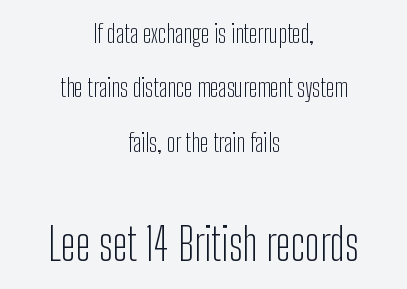
Ink coverage per letter is moderate at most. Lines of text with bare space underneath. Is this a fixed-width face? No — the glyphs have proportional, varying widths. Neither beginnings nor endings align; midpoints do. The lines are spread far apart with generous leading.
